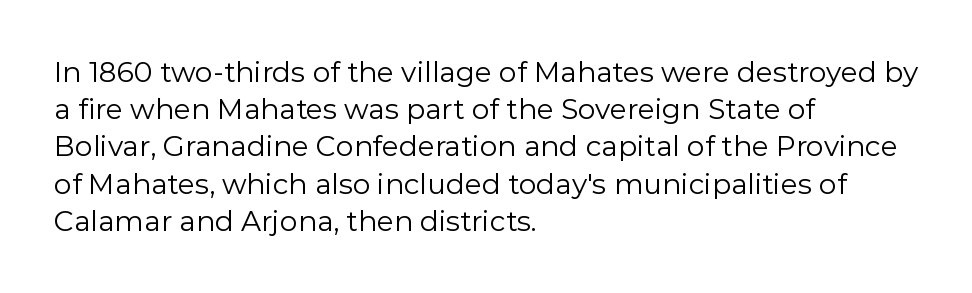
{"serif": "no", "italic": "no", "bold": "no", "weight": "regular", "width": "normal", "stroke_contrast": "low", "x_height": "medium", "monospaced": "no", "underline": "no", "align": "left", "line_spacing": "normal", "line_spacing_ratio": 1.33, "letter_spacing": "normal", "letter_spacing_em": 0.0, "glyph_px": 28}
